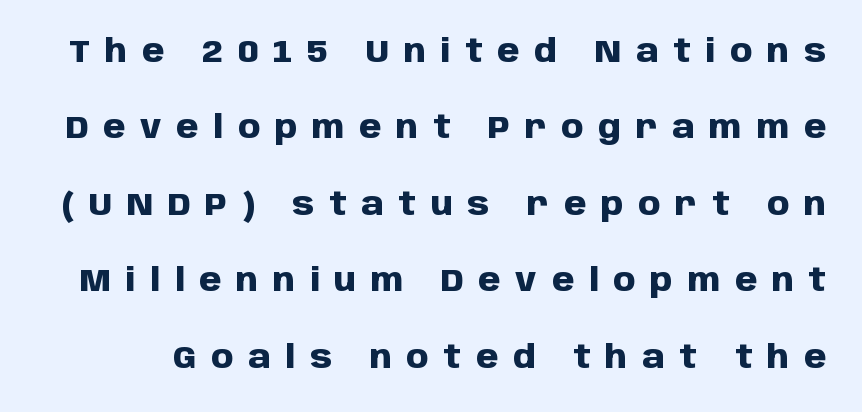
No italicization has been applied; the sample stays upright. Does extra space separate the letters? Yes, quite a lot of it. Varying glyph widths throughout — classic text-font behaviour. The rendering shows plain stroke endings on the letterforms — a sans-serif design.
